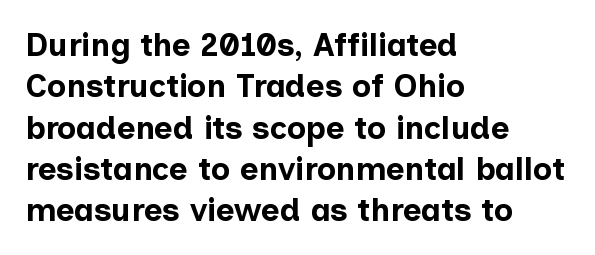
Q: Is the text bold? A: Yes.
Q: Is the text italic (slanted)? A: No, it is upright.
Q: Is the typeface a serif or a sans-serif typeface? A: Sans-serif.
Q: Is the text underlined? A: No.
Q: How is the paragraph aligned? A: Left-aligned.
Q: Is the spacing between letters normal or unusually wide? A: Normal.
Q: Is the spacing between lines tight, normal or loose? A: Normal.
Q: Width (condensed, normal, or wide)? A: Normal.
Q: Stroke contrast? A: Low.
Q: x-height? A: Medium.
Q: Monospaced? A: No.
